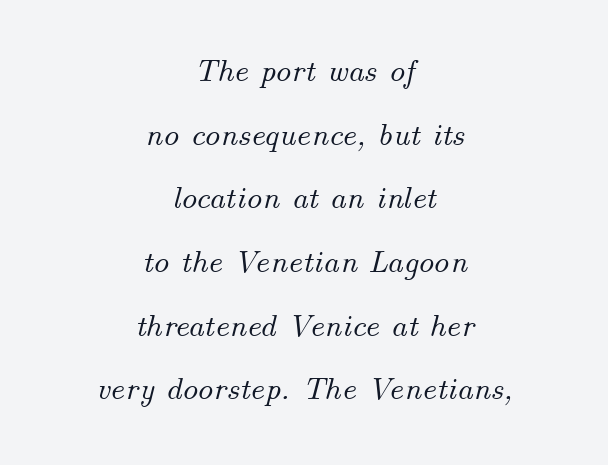
Whoever set this chose breathing room over compactness in the vertical rhythm. The whitespace from short lines is split evenly between both sides. Characters follow at the spacing the type designer built in. The words here are not underlined. Looks like regular typesetting: each glyph gets only the width it needs. The passage shown leans; its letterforms are oblique.
